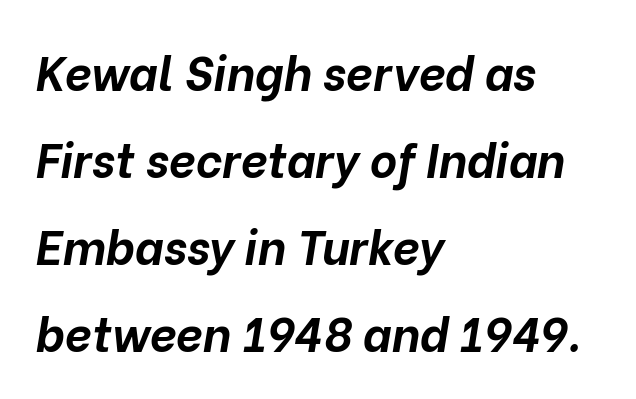
Q: Is the text bold? A: Yes.
Q: Is the text italic (slanted)? A: Yes, it leans right by about 10 degrees.
Q: Is the text underlined? A: No.
Q: How is the paragraph aligned? A: Left-aligned.
Q: Is the spacing between letters normal or unusually wide? A: Normal.
Q: Width (condensed, normal, or wide)? A: Normal.
Q: Stroke contrast? A: Low.
Q: x-height? A: Medium.
Q: Monospaced? A: No.
